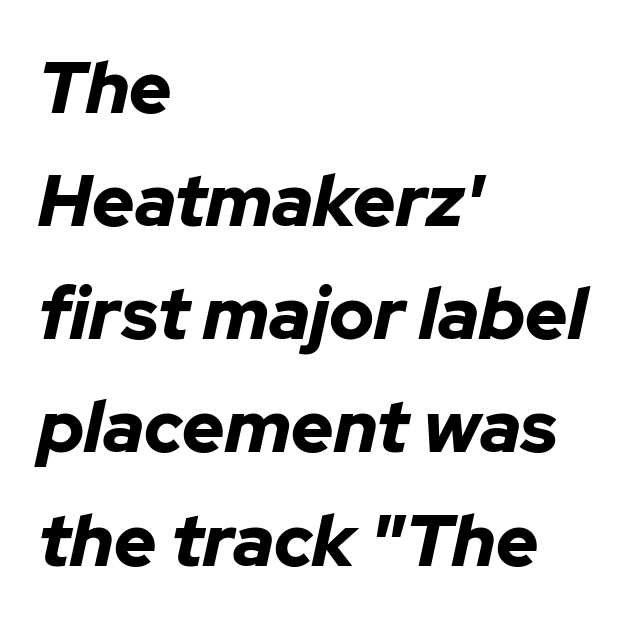
{"italic": "yes", "lean": "right", "slant_degrees": 12, "bold": "yes", "weight": "bold", "width": "normal", "stroke_contrast": "low", "x_height": "medium", "monospaced": "no", "underline": "no", "align": "left", "line_spacing": "normal", "line_spacing_ratio": 1.55, "letter_spacing": "normal", "letter_spacing_em": 0.0, "glyph_px": 73}
